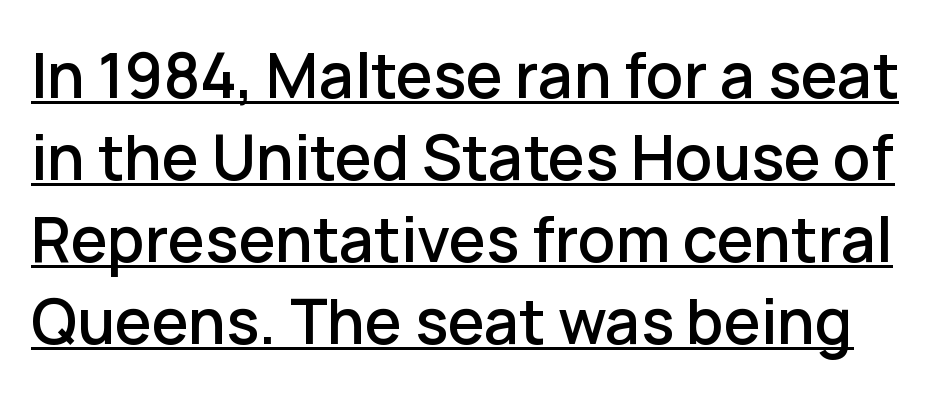
{"serif": "no", "italic": "no", "width": "normal", "stroke_contrast": "low", "x_height": "medium", "monospaced": "no", "underline": "yes", "line_spacing": "normal", "line_spacing_ratio": 1.32, "letter_spacing": "normal", "letter_spacing_em": 0.0, "glyph_px": 62}
